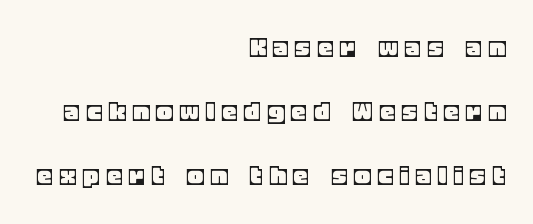
The specimen reads as upright at a glance. These lines are rendered in a variable-pitch font. How would I describe the line gaps? Wide and relaxed. The lines in this sample share a right terminus and differ only in where they begin. Decoration check: the copy has no underline.
